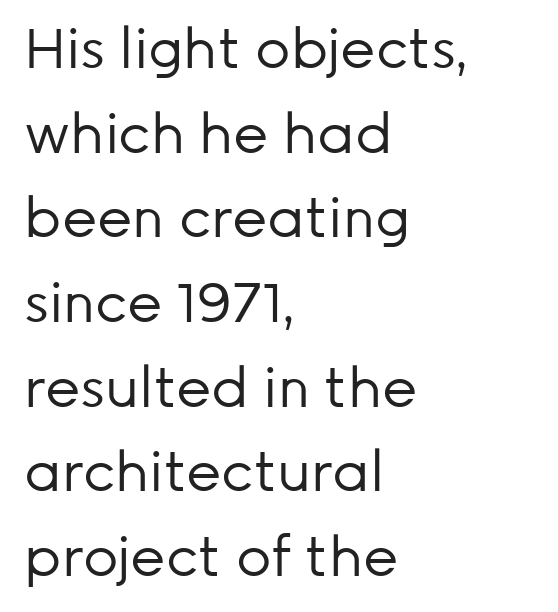
Here the designer chose a conventional face with non-uniform glyph widths. A typesetter would label this face a sans. A student would call this left alignment; a typographer would say flush left, rag right. No italicization has been applied; the sample stays upright.
